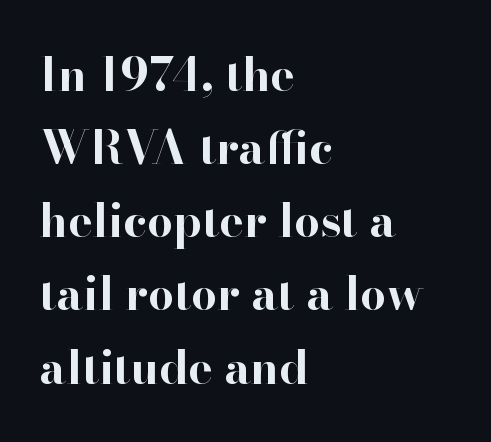
{"serif": "yes", "italic": "no", "bold": "yes", "weight": "bold", "width": "normal", "stroke_contrast": "high", "x_height": "small", "monospaced": "no", "underline": "no", "align": "left", "line_spacing": "normal", "line_spacing_ratio": 1.59, "letter_spacing": "normal", "letter_spacing_em": 0.0, "glyph_px": 46}
